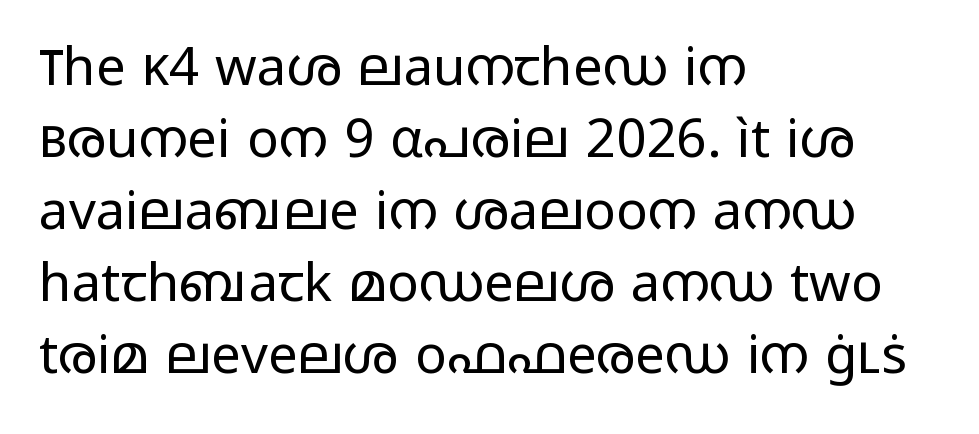
The image shows 53 px regular-weight, wide sans-serif type, upright; set left-aligned, normal line spacing (1.36x), normal letter spacing, not underlined; low stroke contrast and a medium x-height.
